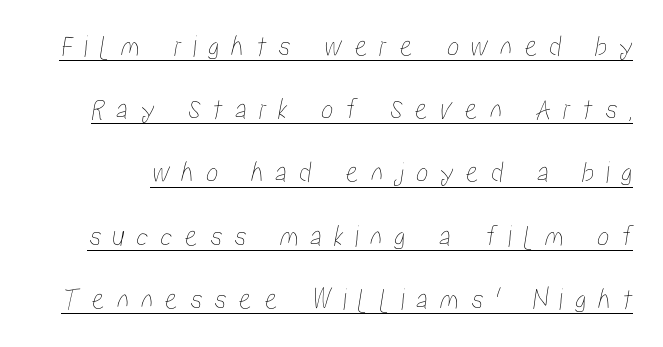
The image shows 31 px condensed type; set loose line spacing (2.04x), unusually wide letter spacing (+0.37 em), underlined; low stroke contrast and a medium x-height.
